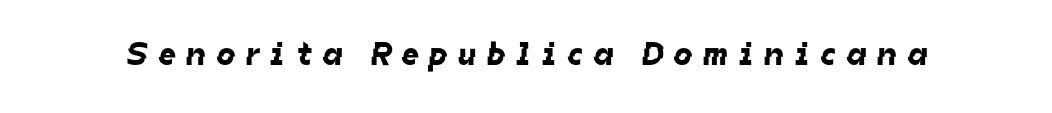
Q: Is the typeface a serif or a sans-serif typeface? A: Sans-serif.
Q: Is the text underlined? A: No.
Q: Is the spacing between letters normal or unusually wide? A: Unusually wide.
Q: Width (condensed, normal, or wide)? A: Normal.
Q: Stroke contrast? A: Low.
Q: x-height? A: Medium.
Q: Monospaced? A: No.
